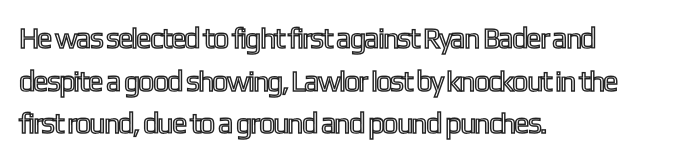
{"italic": "no", "width": "condensed", "x_height": "medium", "monospaced": "no", "underline": "no", "align": "left", "line_spacing": "normal", "line_spacing_ratio": 1.47, "letter_spacing": "normal", "letter_spacing_em": 0.0, "glyph_px": 29}
